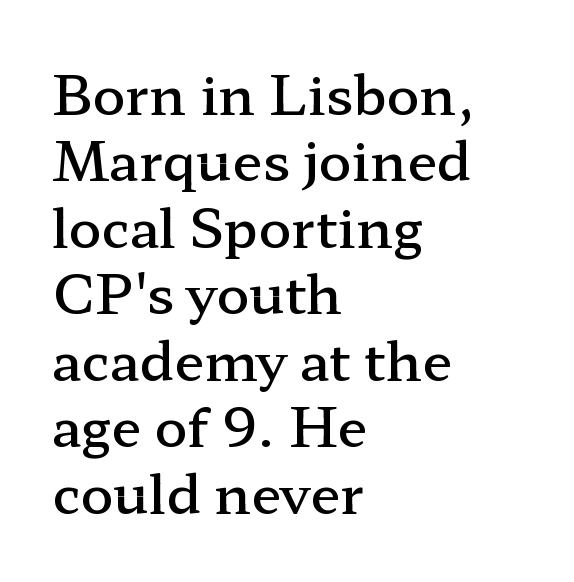
{"serif": "yes", "italic": "no", "bold": "semi", "weight": "semibold", "width": "wide", "stroke_contrast": "low", "x_height": "medium", "monospaced": "no", "underline": "no", "align": "left", "line_spacing_ratio": 1.23, "letter_spacing": "normal", "letter_spacing_em": 0.0, "glyph_px": 54}
